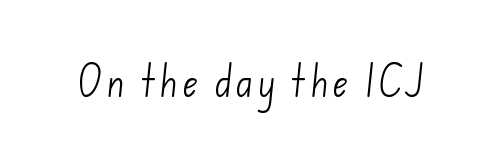
Q: Is the text bold? A: No.
Q: Is the typeface a serif or a sans-serif typeface? A: Sans-serif.
Q: Is the text underlined? A: No.
Q: Width (condensed, normal, or wide)? A: Normal.
Q: Stroke contrast? A: Low.
Q: x-height? A: Small.
Q: Monospaced? A: No.
